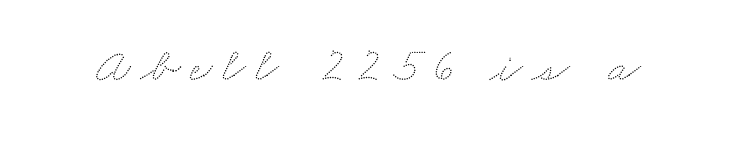
Q: Is the text underlined? A: No.
Q: Is the spacing between letters normal or unusually wide? A: Unusually wide.
Q: Width (condensed, normal, or wide)? A: Wide.
Q: Stroke contrast? A: Low.
Q: x-height? A: Small.
Q: Monospaced? A: No.
